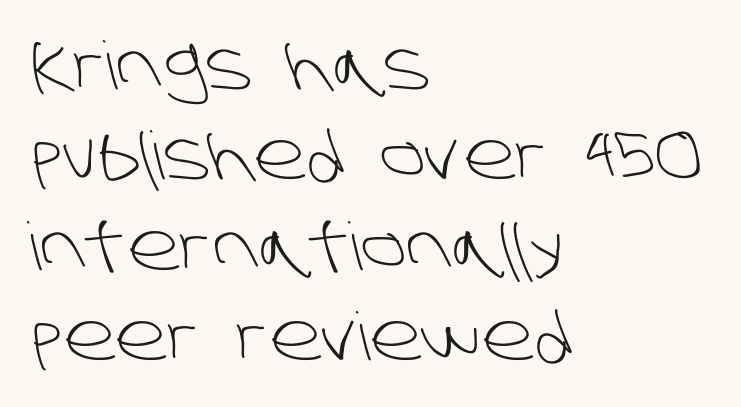
Q: Is the text bold? A: No.
Q: Is the typeface a serif or a sans-serif typeface? A: Sans-serif.
Q: Is the text underlined? A: No.
Q: How is the paragraph aligned? A: Left-aligned.
Q: Is the spacing between letters normal or unusually wide? A: Normal.
Q: Is the spacing between lines tight, normal or loose? A: Normal.
Q: Width (condensed, normal, or wide)? A: Normal.
Q: Stroke contrast? A: Low.
Q: x-height? A: Large.
Q: Monospaced? A: No.
